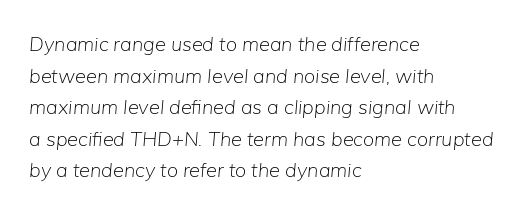
The image shows 20 px text type, italic (leaning right); set left-aligned, normal line spacing (1.58x), normal letter spacing, not underlined.
